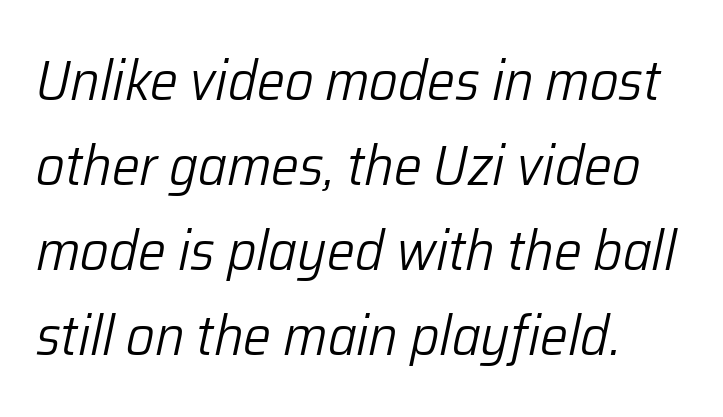
The image shows 56 px light type, italic (leaning right); set left-aligned, normal line spacing (1.52x), normal letter spacing, not underlined; low stroke contrast and a medium x-height.
